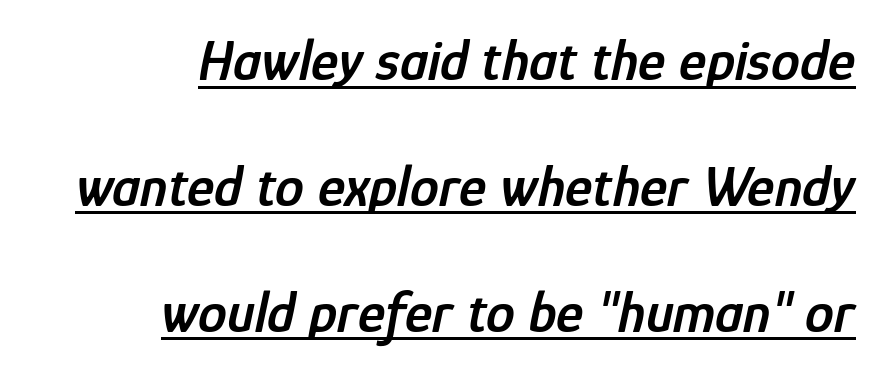
The image shows 58 px semibold, condensed type, italic (leaning right); set right-aligned, loose line spacing (2.17x), normal letter spacing, underlined; low stroke contrast and a medium x-height.
